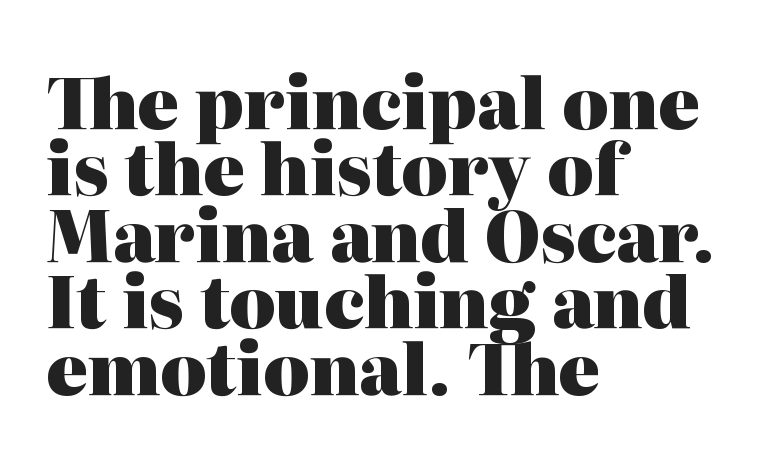
{"serif": "yes", "italic": "no", "bold": "yes", "weight": "heavy", "width": "normal", "stroke_contrast": "high", "x_height": "medium", "monospaced": "no", "underline": "no", "align": "left", "line_spacing": "tight", "line_spacing_ratio": 0.95, "letter_spacing": "normal", "letter_spacing_em": 0.0, "glyph_px": 70}
